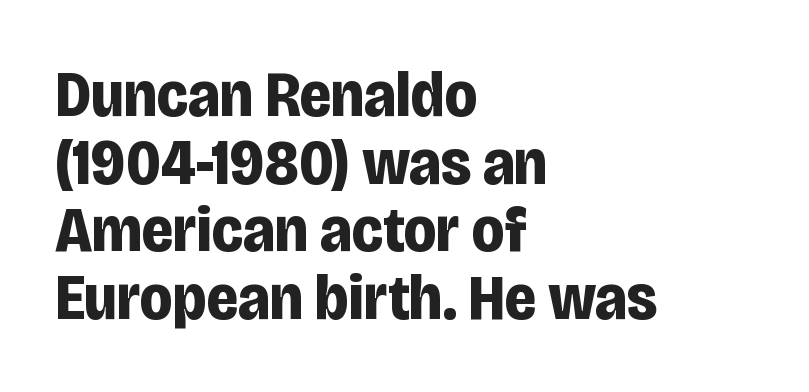
Q: Is the text bold? A: Yes.
Q: Is the text italic (slanted)? A: No, it is upright.
Q: Is the typeface a serif or a sans-serif typeface? A: Sans-serif.
Q: Is the text underlined? A: No.
Q: How is the paragraph aligned? A: Left-aligned.
Q: Is the spacing between letters normal or unusually wide? A: Normal.
Q: Is the spacing between lines tight, normal or loose? A: Tight.
Q: Width (condensed, normal, or wide)? A: Condensed.
Q: Stroke contrast? A: Low.
Q: x-height? A: Large.
Q: Monospaced? A: No.
